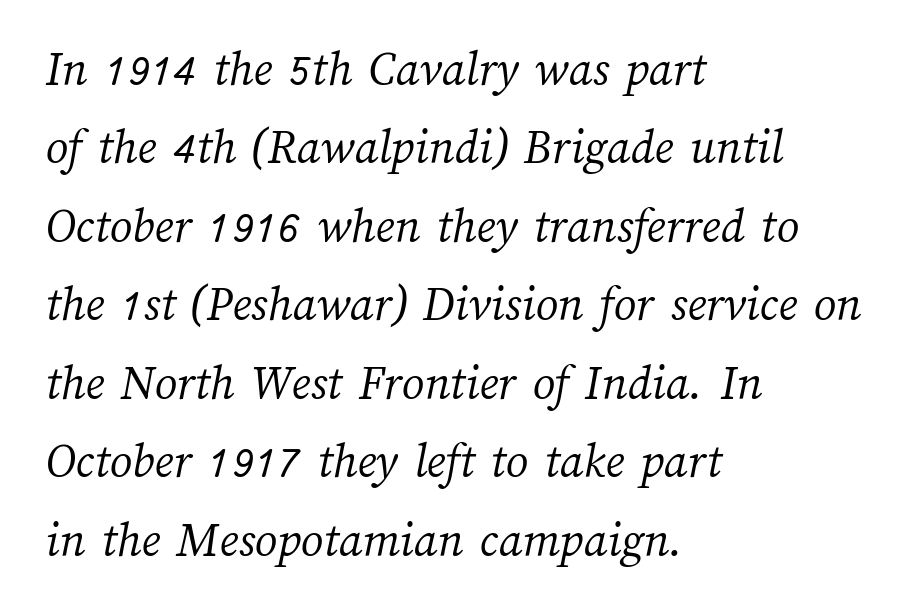
Q: Is the text bold? A: No.
Q: Is the text underlined? A: No.
Q: How is the paragraph aligned? A: Left-aligned.
Q: Is the spacing between letters normal or unusually wide? A: Normal.
Q: Is the spacing between lines tight, normal or loose? A: Normal.
Q: Width (condensed, normal, or wide)? A: Normal.
Q: Stroke contrast? A: Medium.
Q: x-height? A: Medium.
Q: Monospaced? A: No.
